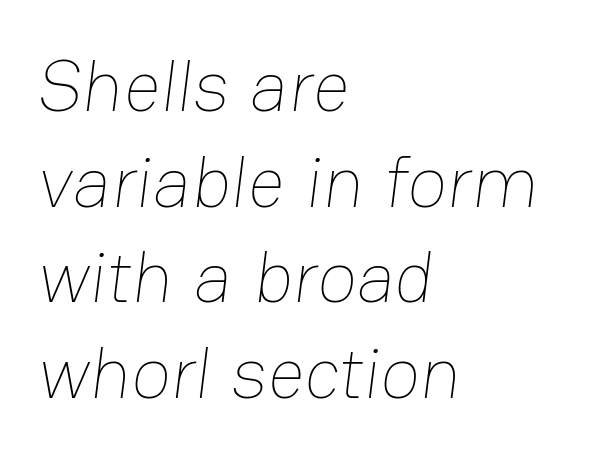
The image shows 73 px thin type; set left-aligned, normal line spacing (1.31x), normal letter spacing, not underlined; low stroke contrast and a medium x-height.
